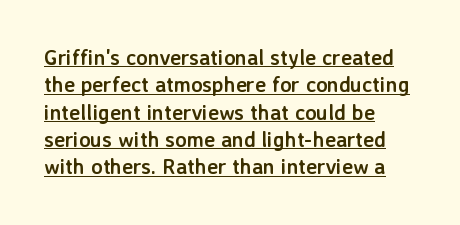
The image shows 21 px bold type, upright; set left-aligned, normal line spacing (1.3x), normal letter spacing, underlined.
